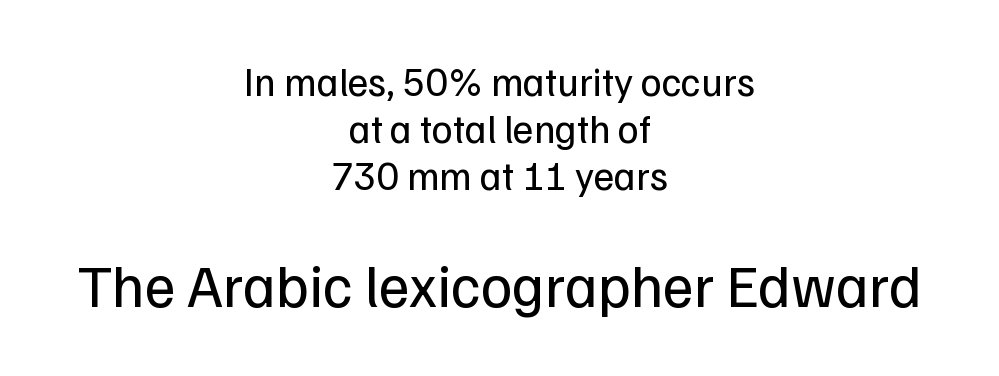
The image shows 60 px regular-weight sans-serif type, upright; set centered, line spacing 1.18x, normal letter spacing, not underlined; the second (bottom) block is 1.5x larger; low stroke contrast and a medium x-height.
